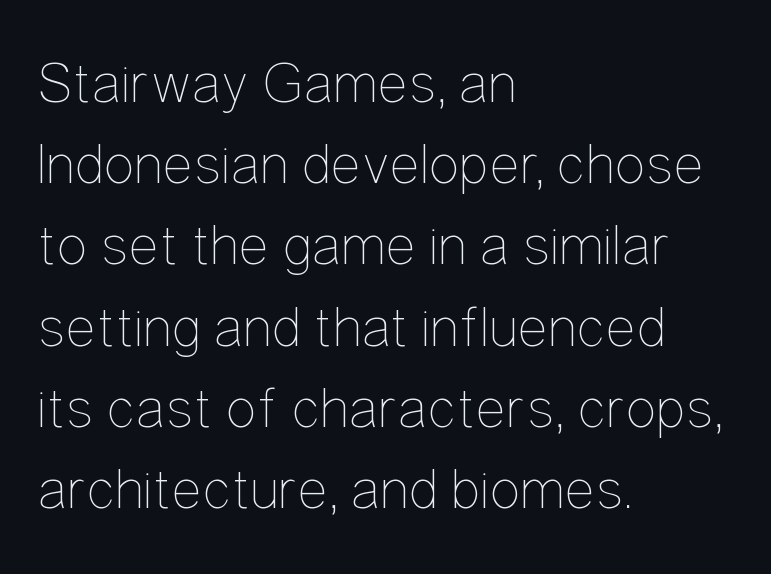
The image shows 58 px thin, condensed type, upright; set left-aligned, normal line spacing (1.4x), normal letter spacing, not underlined; low stroke contrast and a medium x-height.
